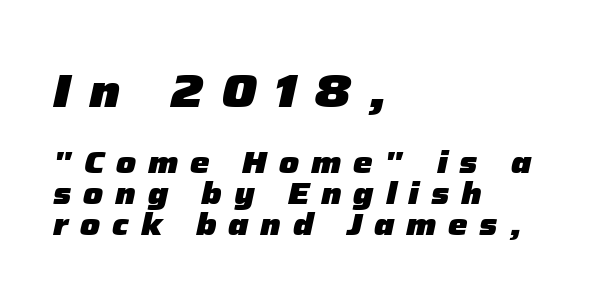
The image shows 47 px heavy type, italic (leaning right); set left-aligned, tight line spacing (0.99x), unusually wide letter spacing (+0.38 em), not underlined; the first (top) block is 1.52x larger; low stroke contrast and a medium x-height.
